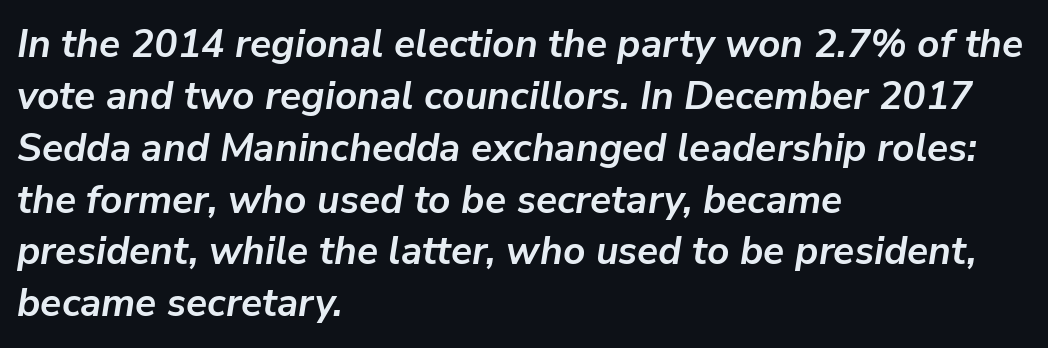
The face used here is rendered with its standard letterfit. Thick stems and heavy bowls — unmistakably bold. The block of text has a typical density, with ordinary space between rows. Notice how the stems are inclined rather than vertical — that's the hallmark of italics. Is this a fixed-width face? No — the glyphs have proportional, varying widths. No word sits above an underline.
